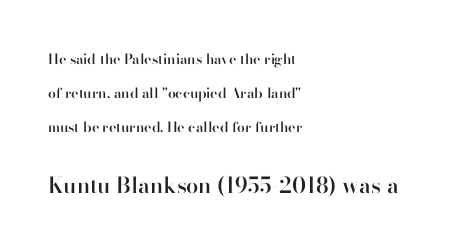
{"italic": "no", "bold": "semi", "underline": "no", "align": "left", "line_spacing": "loose", "line_spacing_ratio": 2.43, "letter_spacing": "normal", "letter_spacing_em": 0.0, "larger_block": "second", "size_ratio": 1.57, "glyph_px": 22}
